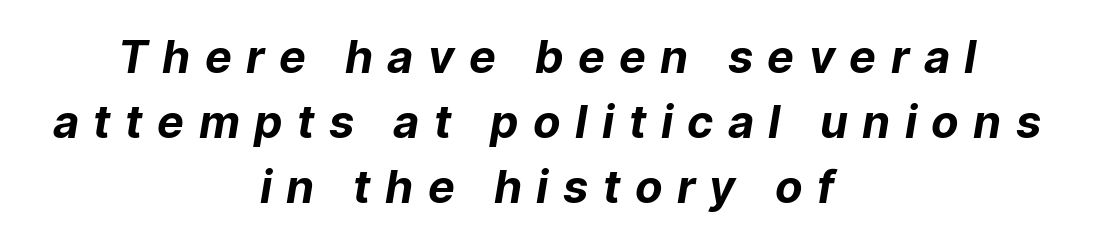
Q: Is the text bold? A: Yes.
Q: Is the typeface a serif or a sans-serif typeface? A: Sans-serif.
Q: Is the text underlined? A: No.
Q: How is the paragraph aligned? A: Centered.
Q: Is the spacing between letters normal or unusually wide? A: Unusually wide.
Q: Is the spacing between lines tight, normal or loose? A: Normal.
Q: Width (condensed, normal, or wide)? A: Normal.
Q: Stroke contrast? A: Low.
Q: x-height? A: Medium.
Q: Monospaced? A: No.
